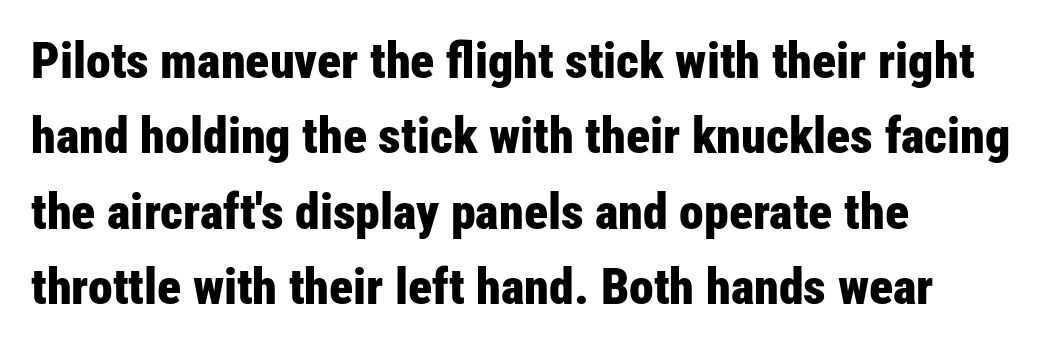
The face used here is proportionally spaced, like ordinary book or web type. If you measured baseline to baseline, you'd find a middling distance. The gaps between neighbouring characters are ordinary and unremarkable. Notice how the passage keeps a crisp vertical edge on the left only.
